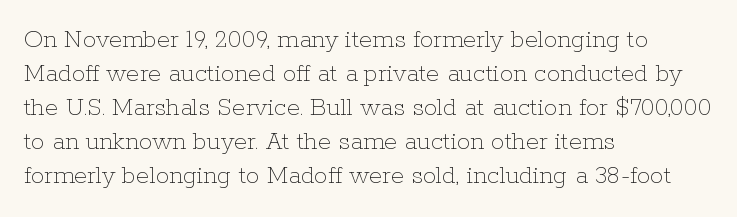
{"italic": "no", "bold": "no", "underline": "no", "align": "left", "line_spacing": "normal", "line_spacing_ratio": 1.26, "letter_spacing": "normal", "letter_spacing_em": 0.0, "glyph_px": 27}
